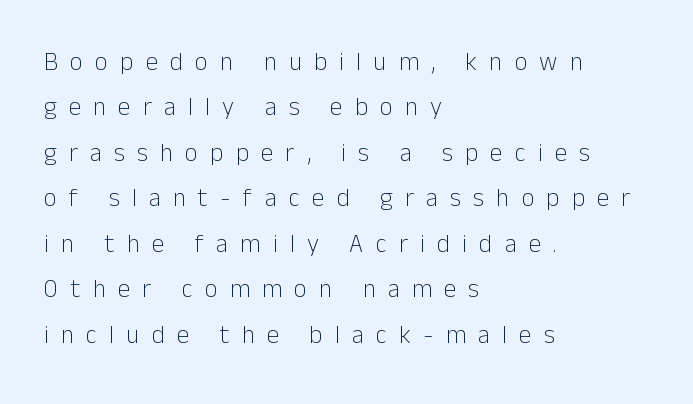
Stems here are at most as thick as an everyday book face. Letter spacing: wide. Typeset ragged right — the left edge is the straight one. The typography opts for an upright posture over an oblique one.
